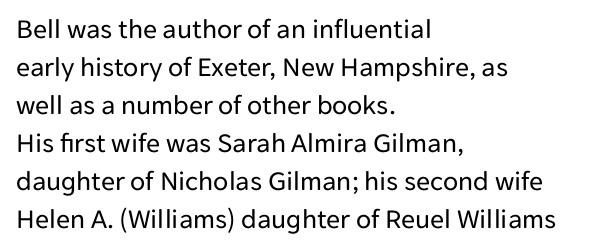
Q: Is the text bold? A: No.
Q: Is the text italic (slanted)? A: No, it is upright.
Q: Is the typeface a serif or a sans-serif typeface? A: Sans-serif.
Q: Is the text underlined? A: No.
Q: How is the paragraph aligned? A: Left-aligned.
Q: Is the spacing between letters normal or unusually wide? A: Normal.
Q: Is the spacing between lines tight, normal or loose? A: Normal.
Q: Width (condensed, normal, or wide)? A: Normal.
Q: Stroke contrast? A: Low.
Q: x-height? A: Medium.
Q: Monospaced? A: No.
